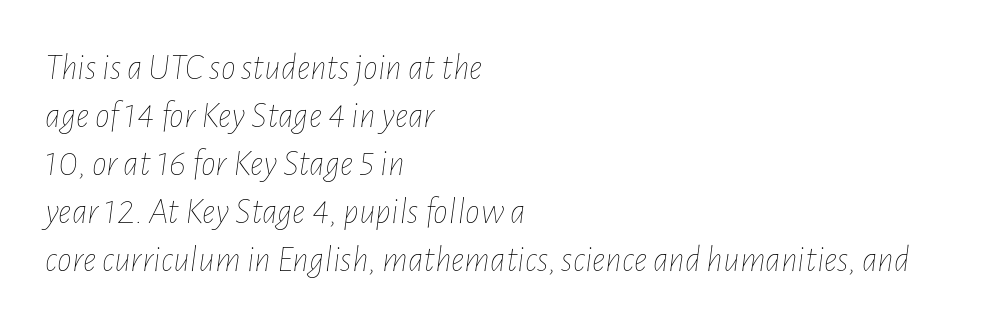
The image shows 37 px thin, condensed type, italic (leaning right); set left-aligned, normal line spacing (1.3x), normal letter spacing, not underlined; low stroke contrast and a medium x-height.
